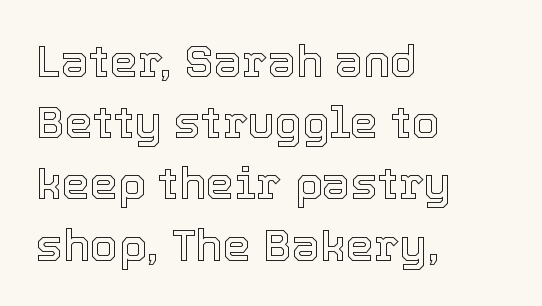
{"italic": "no", "width": "normal", "x_height": "medium", "monospaced": "no", "underline": "no", "align": "left", "line_spacing": "normal", "line_spacing_ratio": 1.36, "letter_spacing": "normal", "letter_spacing_em": 0.0, "glyph_px": 45}
